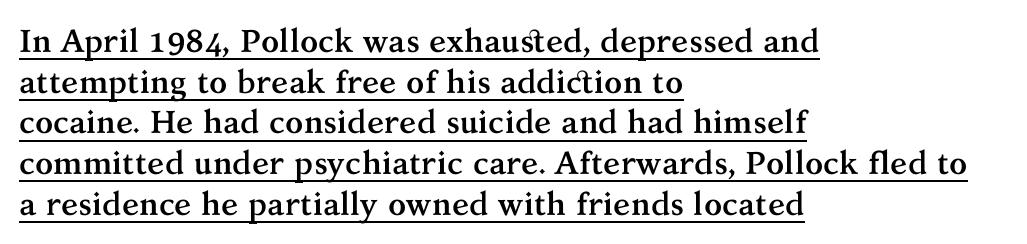
The image shows 32 px semibold serif type, upright; set left-aligned, normal line spacing (1.27x), normal letter spacing, underlined; medium stroke contrast and a medium x-height.
